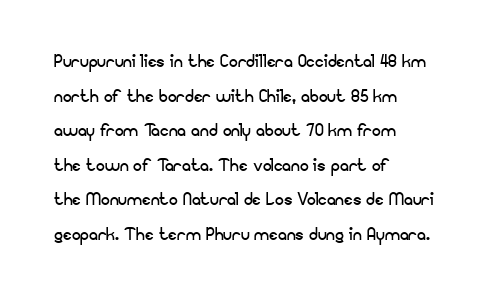
Which margin do the lines hug? The left one — the right edge is uneven. This is roman type, the default non-slanted kind. Summary of vertical rhythm: regular, with standard interline spacing. These glyphs show unthickened strokes, regular width or finer. The rendering keeps characters at their native spacing. The gap between lines stays unmarked.
